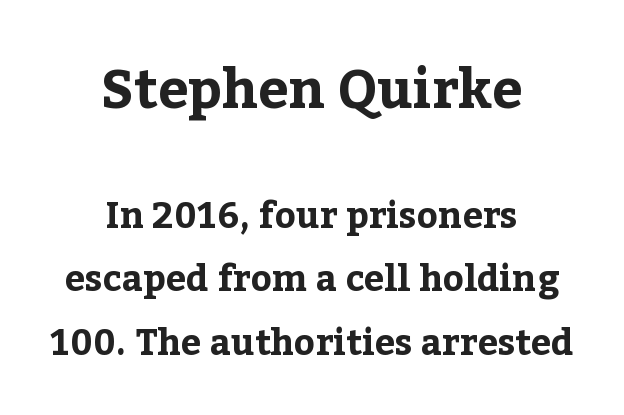
The image shows 54 px bold serif type, upright; set centered, line spacing 1.77x, normal letter spacing, not underlined; the first (top) block is 1.5x larger; low stroke contrast and a medium x-height.
